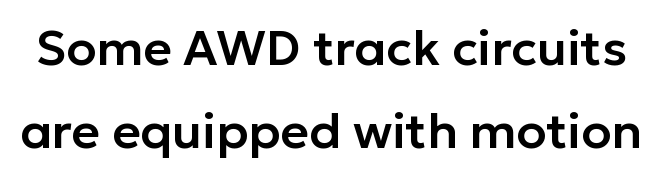
{"serif": "no", "italic": "no", "width": "normal", "stroke_contrast": "low", "x_height": "medium", "monospaced": "no", "underline": "no", "line_spacing": "normal", "line_spacing_ratio": 1.7, "letter_spacing": "normal", "letter_spacing_em": 0.0, "glyph_px": 49}
